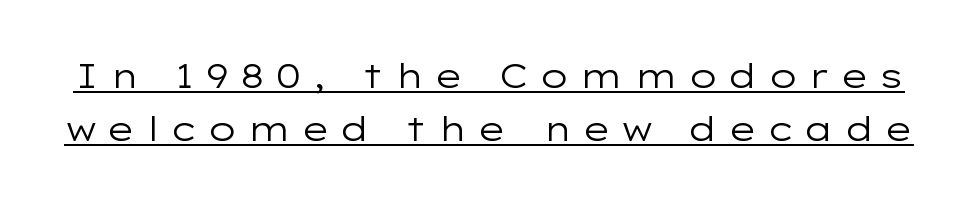
The image shows 34 px regular-weight, wide sans-serif type, upright; set normal line spacing (1.57x), unusually wide letter spacing (+0.29 em), underlined; low stroke contrast and a medium x-height.
